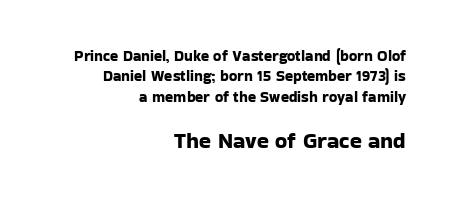
The letters stand straight up with perfectly vertical stems. One-word summary of the alignment: right. The letters sit at their default tracking, neither squeezed nor spread. Line spacing here is normal. Scale increases going downward across the two blocks.
